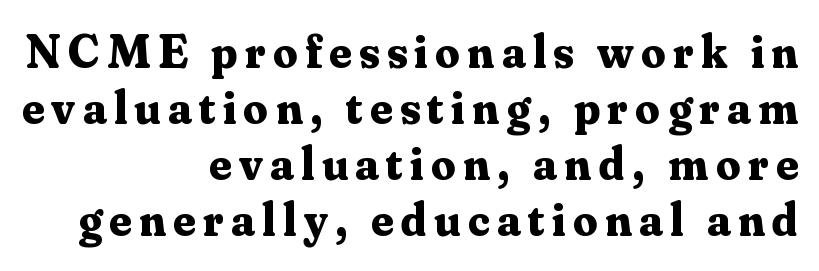
The image shows 48 px bold serif type, upright; set right-aligned, line spacing 1.17x, not underlined; medium stroke contrast and a small x-height.
